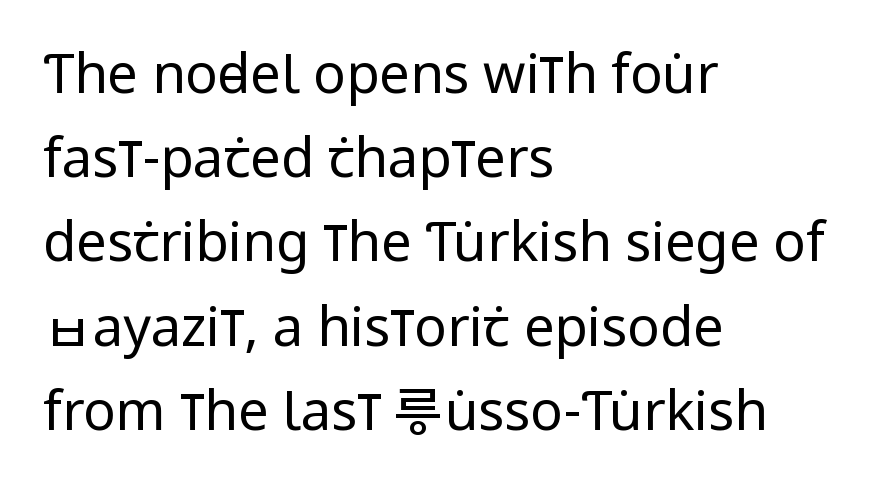
The image shows 54 px regular-weight, condensed sans-serif type, upright; set left-aligned, normal line spacing (1.56x), normal letter spacing, not underlined; low stroke contrast and a large x-height.
